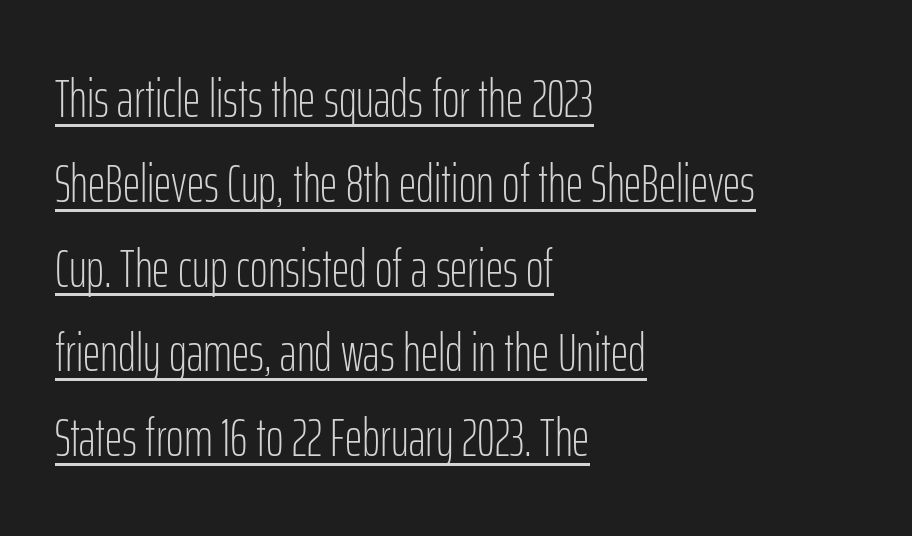
{"serif": "no", "italic": "no", "bold": "no", "weight": "light", "width": "condensed", "stroke_contrast": "low", "x_height": "medium", "monospaced": "no", "underline": "yes", "align": "left", "line_spacing": "normal", "line_spacing_ratio": 1.57, "letter_spacing": "normal", "letter_spacing_em": 0.0, "glyph_px": 54}
